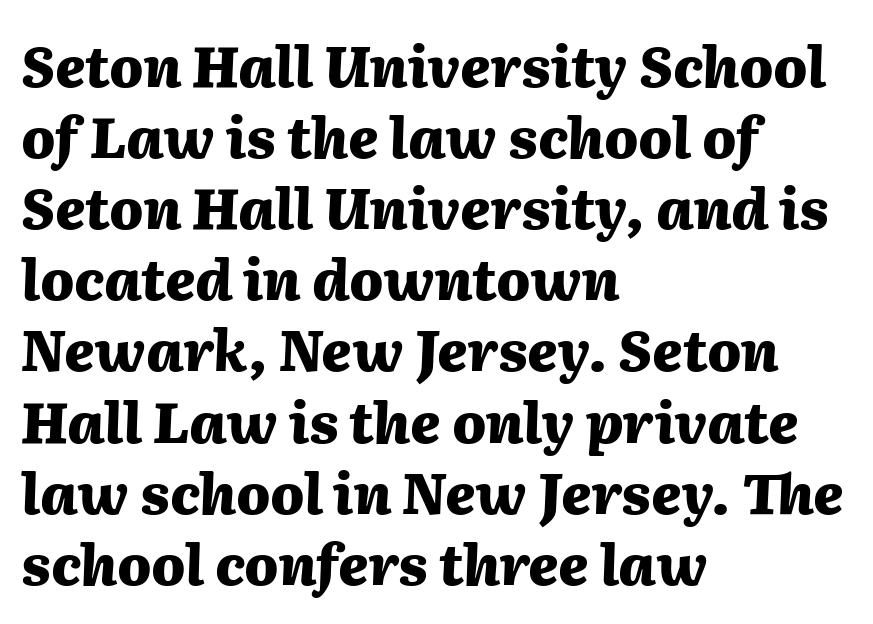
{"italic": "yes", "lean": "right", "slant_degrees": 2, "bold": "yes", "weight": "heavy", "width": "normal", "stroke_contrast": "medium", "x_height": "medium", "monospaced": "no", "underline": "no", "align": "left", "line_spacing": "normal", "line_spacing_ratio": 1.27, "letter_spacing": "normal", "letter_spacing_em": 0.0, "glyph_px": 56}
